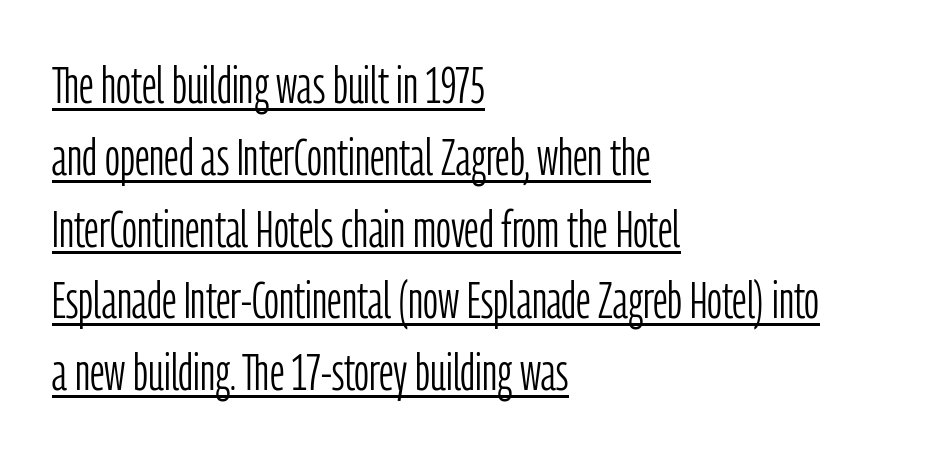
Whoever set this chose a conventional vertical rhythm. A typesetter would label this face a sans. The specimen reads as upright at a glance. Leftover space on each line is placed entirely after the last word. Check the space under the baseline: a stroke is drawn there.
